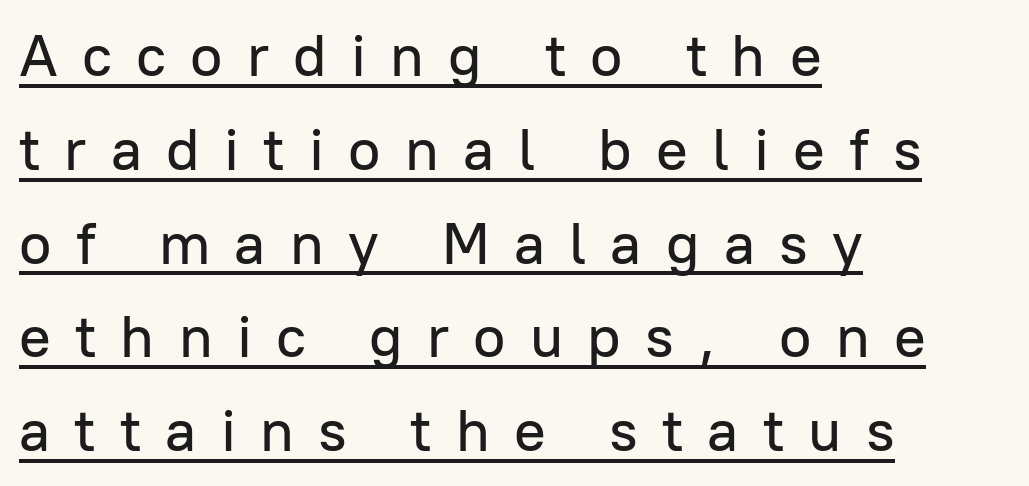
This rendering uses left alignment, leaving the right contour irregular. Posture: upright roman. The letters advance in unequal steps, a hallmark of proportional type. Tracking value appears strongly positive — letters spread wide. Does a line run under the words? Yes, clearly.
